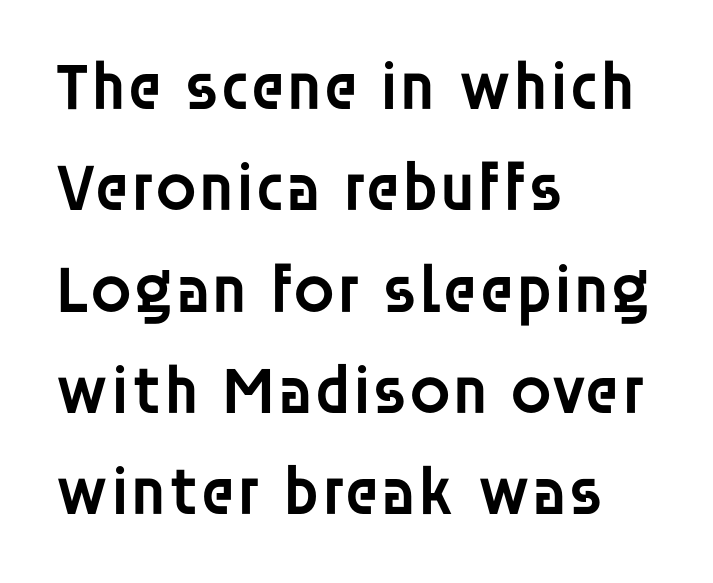
Q: Is the text bold? A: Semi-bold.
Q: Is the text italic (slanted)? A: No, it is upright.
Q: Is the typeface a serif or a sans-serif typeface? A: Sans-serif.
Q: Is the text underlined? A: No.
Q: How is the paragraph aligned? A: Left-aligned.
Q: Is the spacing between letters normal or unusually wide? A: Normal.
Q: Is the spacing between lines tight, normal or loose? A: Normal.
Q: Width (condensed, normal, or wide)? A: Normal.
Q: Stroke contrast? A: Low.
Q: x-height? A: Large.
Q: Monospaced? A: No.
